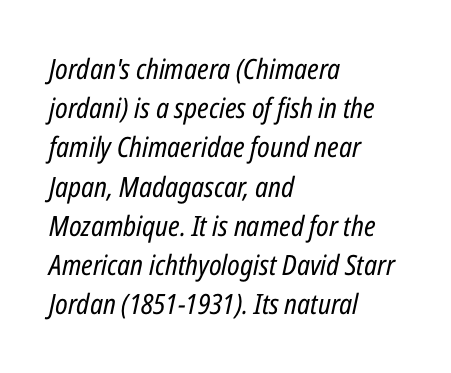
Is the type slanted? Yes — the strokes lean at a clear angle. Nobody touched the tracking dial on this one. Rows of type keep a routine distance in the vertical direction. Caption: multi-line text, flush left, ragged right.
